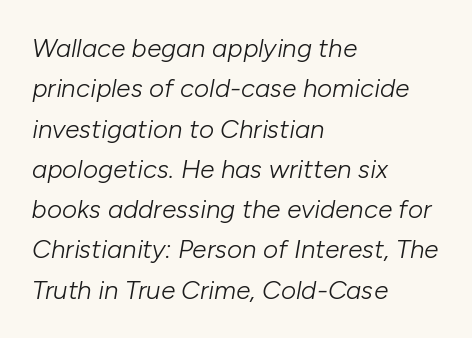
The image shows 26 px text type, italic (leaning right); set left-aligned, normal line spacing (1.55x), normal letter spacing, not underlined.
